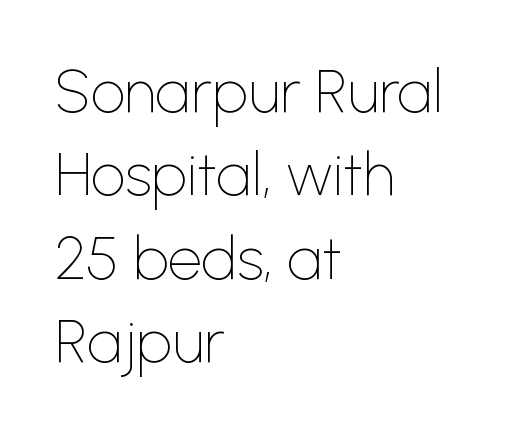
The image shows 60 px thin sans-serif type, upright; set left-aligned, normal line spacing (1.39x), normal letter spacing, not underlined; low stroke contrast and a medium x-height.
